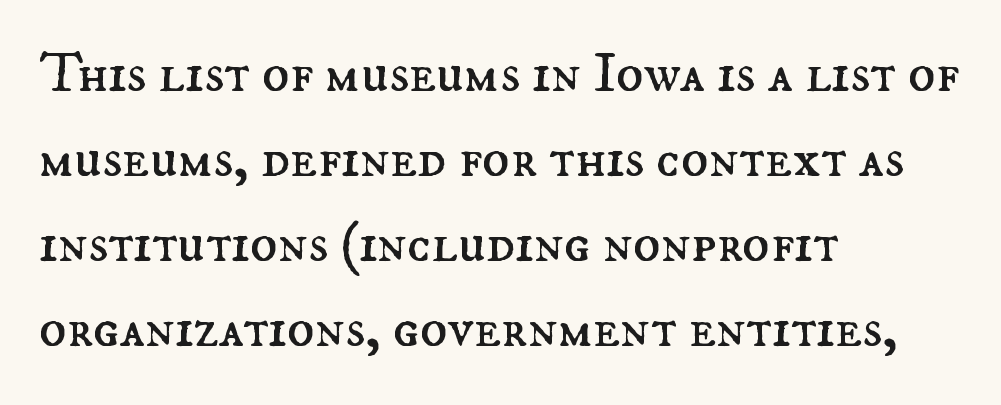
Q: Is the text bold? A: No.
Q: Is the text italic (slanted)? A: No, it is upright.
Q: Is the text underlined? A: No.
Q: How is the paragraph aligned? A: Left-aligned.
Q: Is the spacing between letters normal or unusually wide? A: Normal.
Q: Is the spacing between lines tight, normal or loose? A: Normal.
Q: Width (condensed, normal, or wide)? A: Normal.
Q: Stroke contrast? A: Medium.
Q: x-height? A: Small.
Q: Monospaced? A: No.
